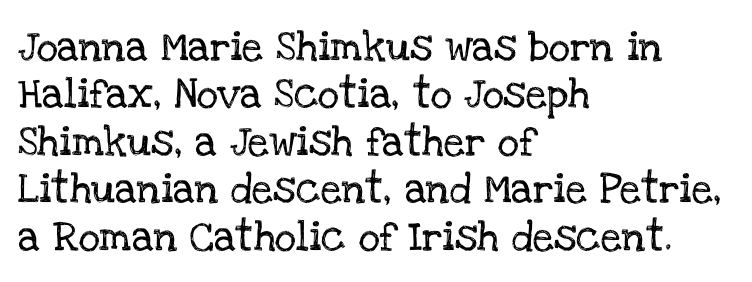
The image shows 30 px serif type, upright; set left-aligned, normal line spacing (1.58x), normal letter spacing, not underlined; low stroke contrast and a large x-height.
